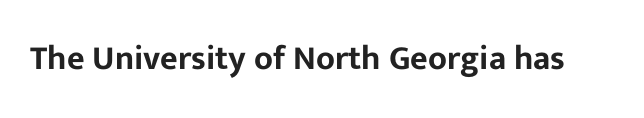
{"serif": "no", "italic": "no", "width": "normal", "stroke_contrast": "low", "x_height": "medium", "monospaced": "no", "underline": "no", "letter_spacing": "normal", "letter_spacing_em": 0.0, "glyph_px": 34}
